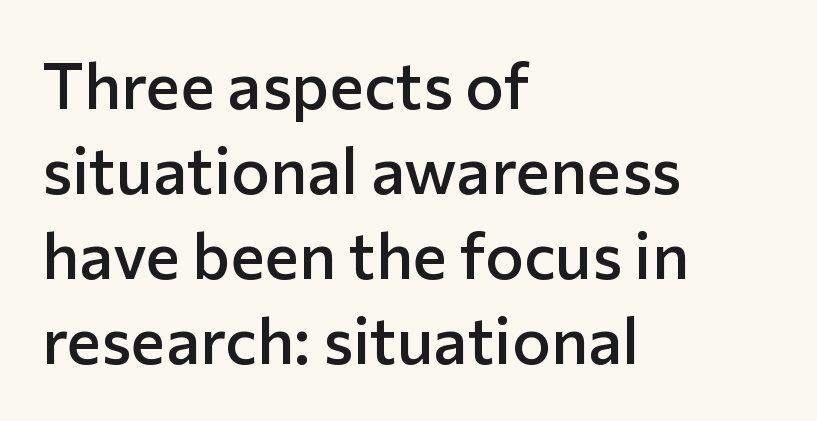
Each row of text sits above clean, open space. This sample uses a sans-serif face. Tracking value appears to be zero — textbook default spacing. The rendering anchors every line to the left-hand side.
